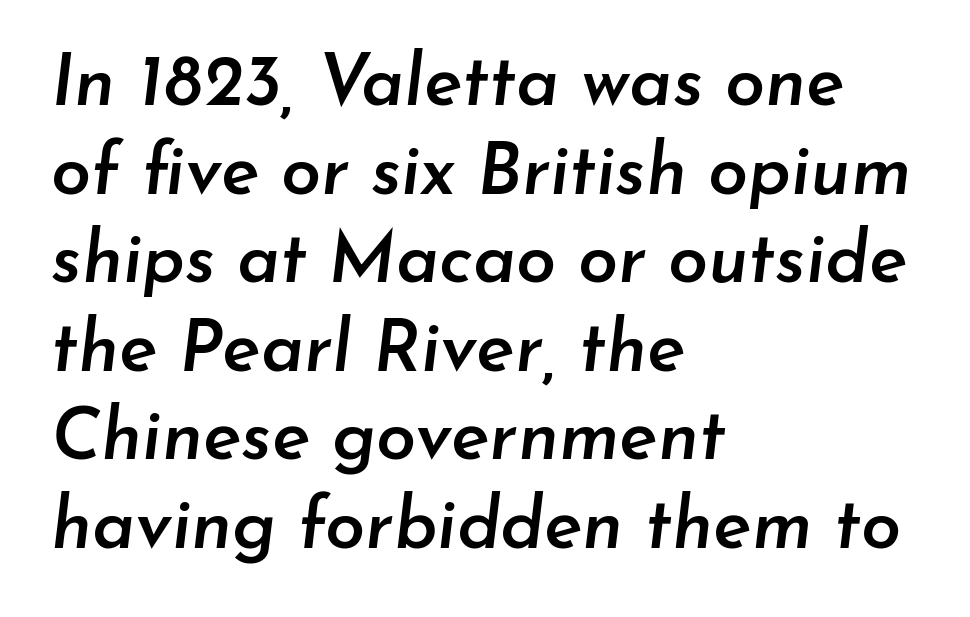
The image shows 72 px semibold type, italic (leaning right); set left-aligned, line spacing 1.23x, normal letter spacing, not underlined; low stroke contrast and a small x-height.
